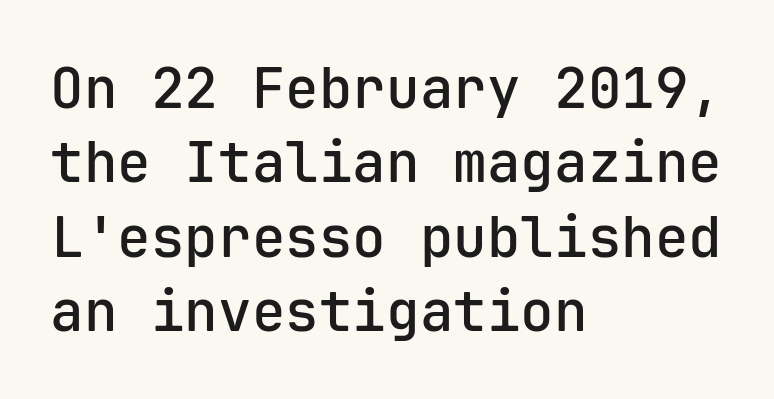
Nothing unusual about the tracking: characters are spaced as the font intends. Posture: straight, roman, zero tilt. Strokes here are thickened, but only to semibold level. To sum up the face: it is a sans, with no serifs. Vertically, the passage feels balanced, rows spaced as you'd expect.
